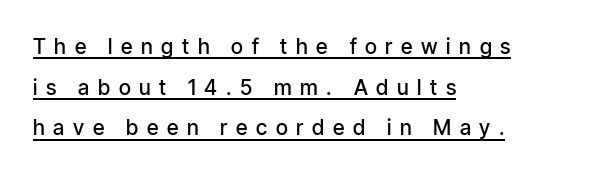
{"italic": "no", "bold": "semi", "underline": "yes", "align": "left", "line_spacing": "loose", "line_spacing_ratio": 1.94, "letter_spacing": "wide", "letter_spacing_em": 0.41, "glyph_px": 21}
